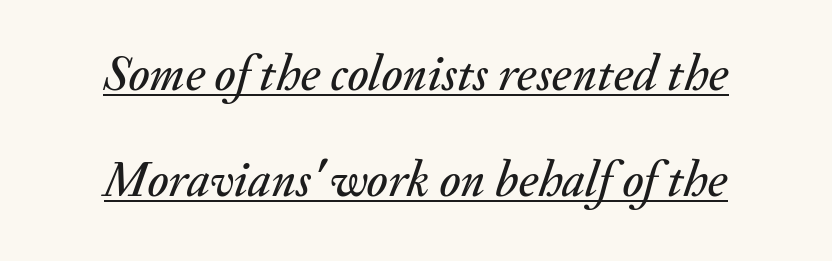
The image shows 50 px text type, italic (leaning right); set loose line spacing (2.12x), normal letter spacing, underlined; medium stroke contrast and a small x-height.
